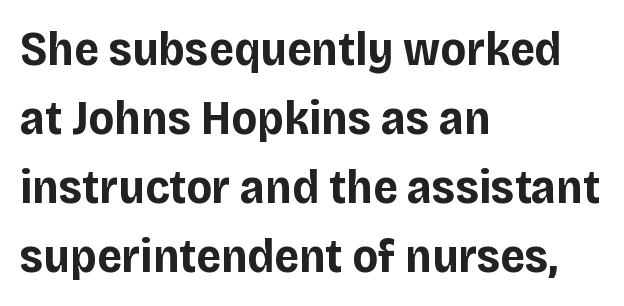
Q: Is the text bold? A: Yes.
Q: Is the text italic (slanted)? A: No, it is upright.
Q: Is the typeface a serif or a sans-serif typeface? A: Sans-serif.
Q: Is the text underlined? A: No.
Q: How is the paragraph aligned? A: Left-aligned.
Q: Is the spacing between letters normal or unusually wide? A: Normal.
Q: Is the spacing between lines tight, normal or loose? A: Normal.
Q: Width (condensed, normal, or wide)? A: Normal.
Q: Stroke contrast? A: Low.
Q: x-height? A: Large.
Q: Monospaced? A: No.
